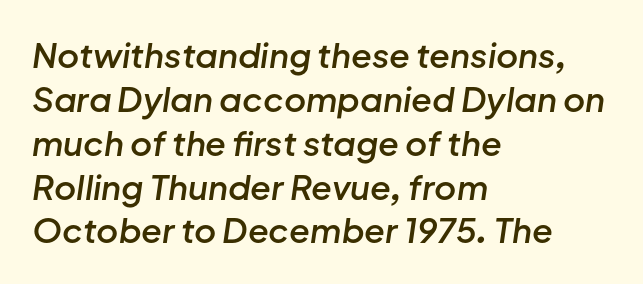
Strokes here are thickened, but only to semibold level. Visually the block forms a straight wall on the left and a jagged coastline on the right. The face used here is rendered with its standard letterfit. Spacing verdict: proportional, widths tailored to each character. Underline: absent. Observe the lean: these are italic letterforms.
